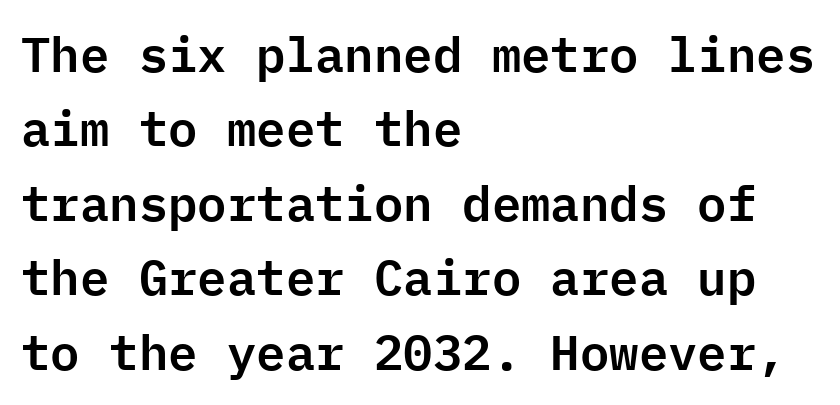
Q: Is the text italic (slanted)? A: No, it is upright.
Q: Is the typeface a serif or a sans-serif typeface? A: Sans-serif.
Q: Is the text underlined? A: No.
Q: How is the paragraph aligned? A: Left-aligned.
Q: Is the spacing between letters normal or unusually wide? A: Normal.
Q: Is the spacing between lines tight, normal or loose? A: Normal.
Q: Width (condensed, normal, or wide)? A: Normal.
Q: Stroke contrast? A: Low.
Q: x-height? A: Medium.
Q: Monospaced? A: Yes.
